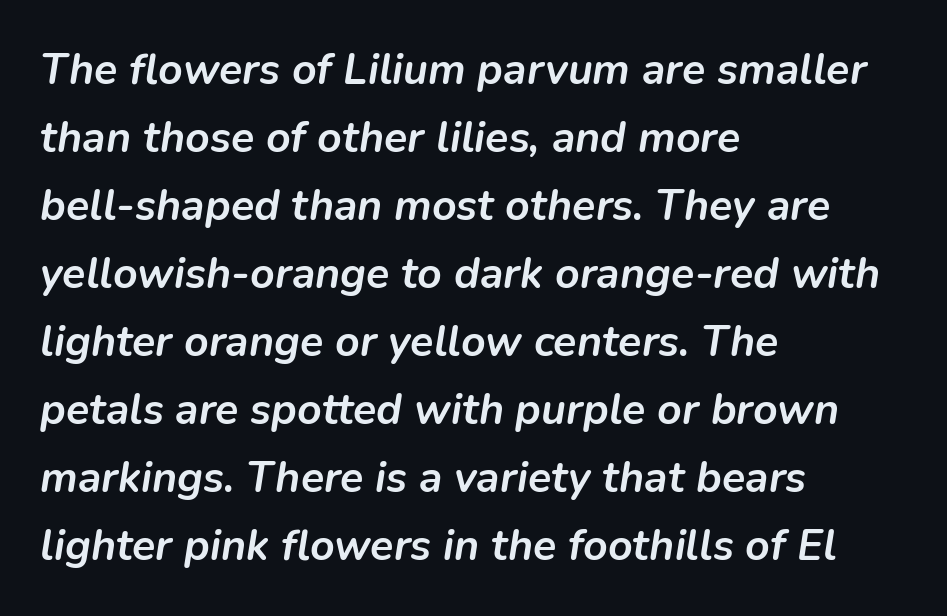
{"italic": "yes", "lean": "right", "slant_degrees": 9, "bold": "yes", "weight": "semibold", "width": "normal", "stroke_contrast": "low", "x_height": "medium", "monospaced": "no", "underline": "no", "align": "left", "line_spacing": "normal", "line_spacing_ratio": 1.58, "letter_spacing": "normal", "letter_spacing_em": 0.0, "glyph_px": 43}
